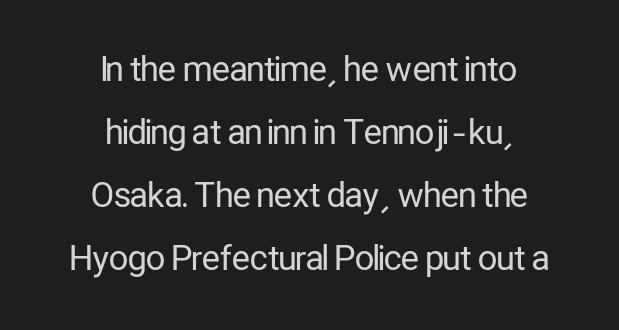
Q: Is the text bold? A: No.
Q: Is the text italic (slanted)? A: No, it is upright.
Q: Is the typeface a serif or a sans-serif typeface? A: Sans-serif.
Q: Is the text underlined? A: No.
Q: How is the paragraph aligned? A: Centered.
Q: Is the spacing between letters normal or unusually wide? A: Normal.
Q: Width (condensed, normal, or wide)? A: Condensed.
Q: Stroke contrast? A: Low.
Q: x-height? A: Medium.
Q: Monospaced? A: No.
